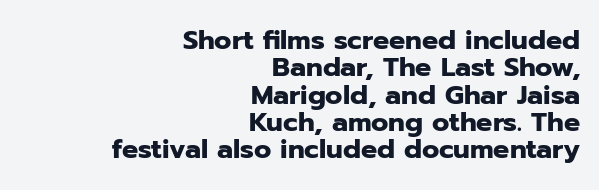
{"italic": "no", "bold": "yes", "underline": "no", "align": "right", "line_spacing": "tight", "line_spacing_ratio": 1.01, "letter_spacing": "normal", "letter_spacing_em": 0.0, "glyph_px": 27}
